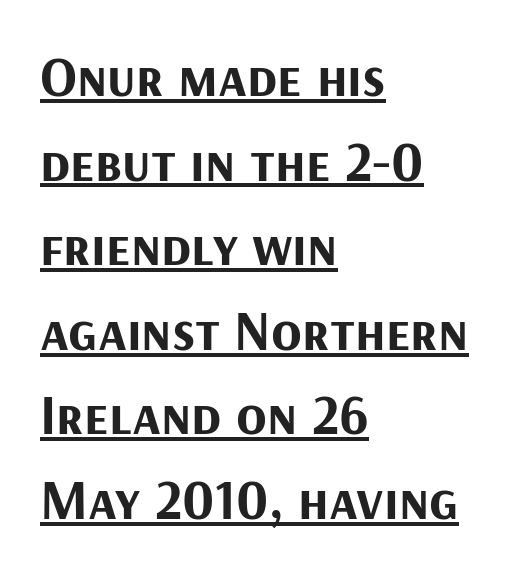
The image shows 56 px bold sans-serif type, upright; set left-aligned, normal line spacing (1.51x), normal letter spacing, underlined; medium stroke contrast and a medium x-height.
